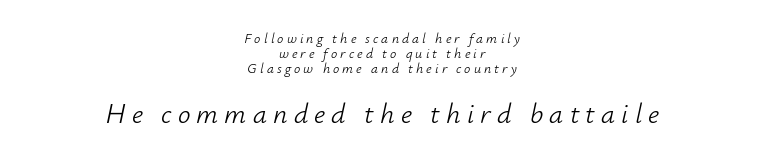
The letters advance in unequal steps, a hallmark of proportional type. Line starts and ends both wander, symmetrically. The zone under the glyphs is completely vacant. The lettering tilts uniformly, giving the passage an italic look. Between one letter and the next there's a generous, obvious gap.
